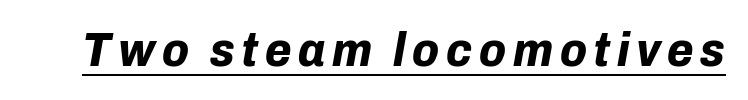
Q: Is the text bold? A: Yes.
Q: Is the text italic (slanted)? A: Yes, it leans right by about 10 degrees.
Q: Is the text underlined? A: Yes.
Q: Width (condensed, normal, or wide)? A: Normal.
Q: Stroke contrast? A: Low.
Q: x-height? A: Medium.
Q: Monospaced? A: No.
